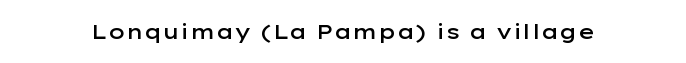
The image shows 21 px text type, upright; set normal letter spacing, not underlined.
